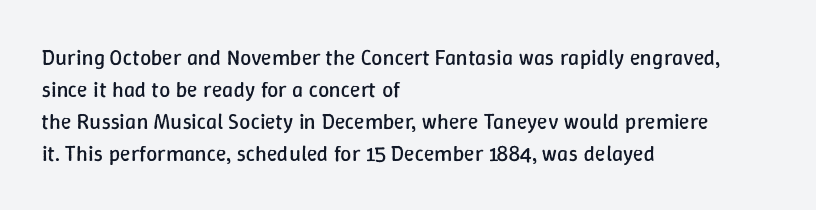
This sample uses an upright cut, with every glyph sitting square on the baseline. Check the space under the baseline: it is left empty. These lines are set flush left with a ragged right edge. Weight: not bold — regular or lighter.
